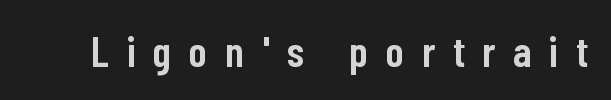
{"serif": "no", "italic": "no", "bold": "semi", "weight": "semibold", "width": "condensed", "stroke_contrast": "low", "x_height": "medium", "monospaced": "no", "underline": "no", "letter_spacing": "wide", "letter_spacing_em": 0.42, "glyph_px": 43}
